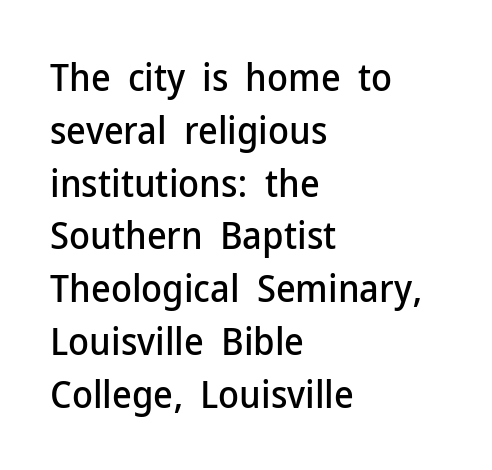
The image shows 38 px sans-serif type, upright; set left-aligned, normal line spacing (1.39x), normal letter spacing, not underlined; low stroke contrast and a medium x-height.
